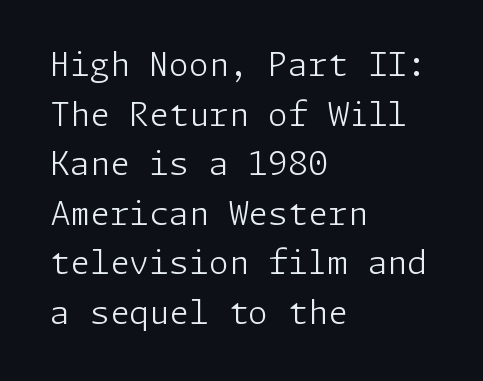
Q: Is the text bold? A: No.
Q: Is the text italic (slanted)? A: No, it is upright.
Q: Is the typeface a serif or a sans-serif typeface? A: Sans-serif.
Q: Is the text underlined? A: No.
Q: How is the paragraph aligned? A: Left-aligned.
Q: Is the spacing between letters normal or unusually wide? A: Normal.
Q: Is the spacing between lines tight, normal or loose? A: Normal.
Q: Width (condensed, normal, or wide)? A: Normal.
Q: Stroke contrast? A: Low.
Q: x-height? A: Medium.
